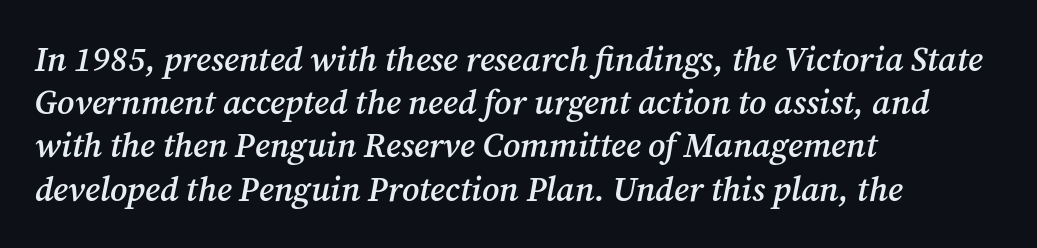
The passage shown is not underscored anywhere. Style check: oblique. Is the letter spacing exaggerated? No — it looks like the ordinary default. Does the type have serifs? Yes, each stem ends in a small foot. This block has exactly the height ordinary leading produces.
